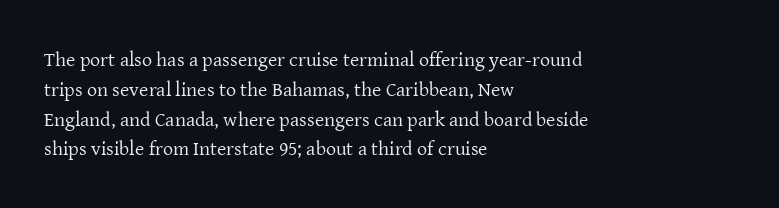
The image shows 20 px text type, upright; set left-aligned, normal line spacing (1.49x), normal letter spacing, not underlined.
